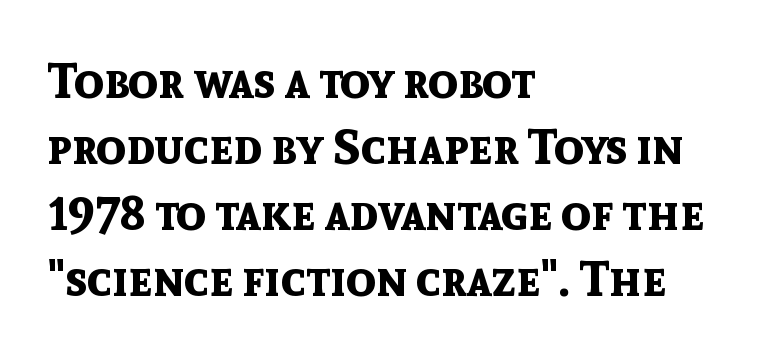
This is roman type, the default non-slanted kind. Beneath every word, the page is bare. How are the letters spaced? Ordinarily, with no added tracking. Thick stems and heavy bowls — unmistakably bold. Spacing verdict: proportional, widths tailored to each character. Typographically, this falls in the sans-serif category.
